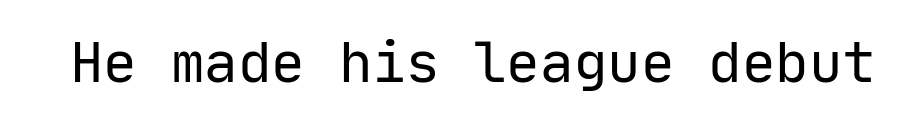
This sample has the even, mechanical cadence of fixed-width lettering. Anything drawn beneath the words? Only blank space. This rendering leaves character spacing at its baseline value. Is there any slant? The stems are plumb.
